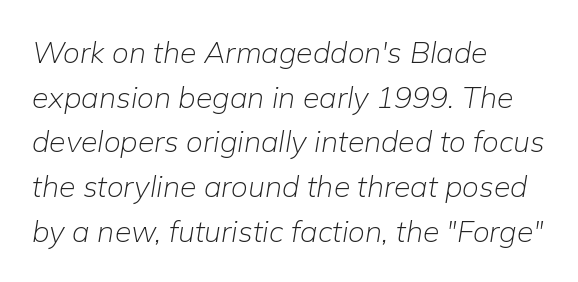
{"italic": "yes", "lean": "right", "slant_degrees": 9, "bold": "no", "weight": "light", "width": "normal", "stroke_contrast": "low", "x_height": "medium", "monospaced": "no", "underline": "no", "align": "left", "line_spacing": "normal", "line_spacing_ratio": 1.49, "letter_spacing": "normal", "letter_spacing_em": 0.0, "glyph_px": 30}
